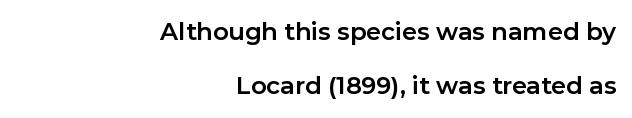
{"italic": "no", "bold": "yes", "underline": "no", "align": "right", "line_spacing": "loose", "line_spacing_ratio": 2.27, "letter_spacing": "normal", "letter_spacing_em": 0.0, "glyph_px": 24}
